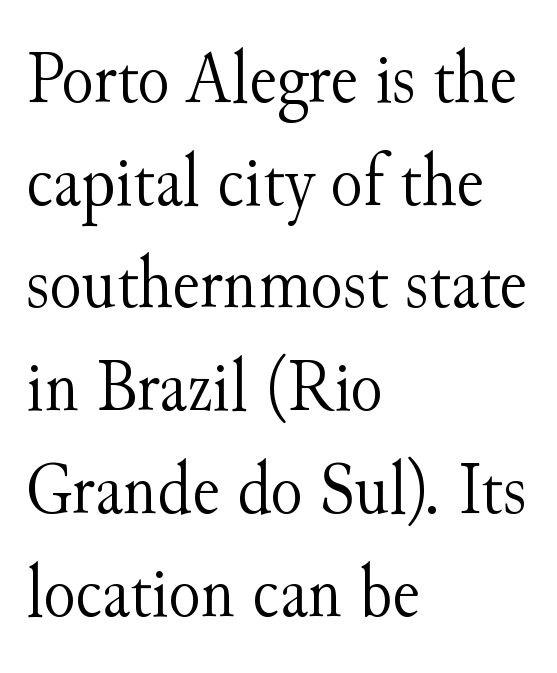
Stroke thickness stays within the range of a standard reading face or lighter. Descender tails drop into unmarked territory. Looks like regular typesetting: each glyph gets only the width it needs. The setting favours the left margin, as ordinary paragraphs usually do. The letters sit at their default tracking, neither squeezed nor spread.
